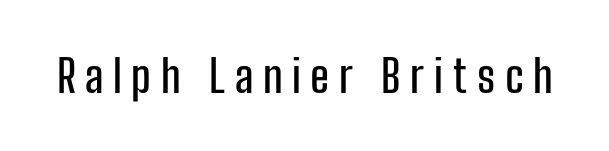
The image shows 45 px condensed sans-serif type, upright; set unusually wide letter spacing (+0.21 em), not underlined; low stroke contrast and a medium x-height.
